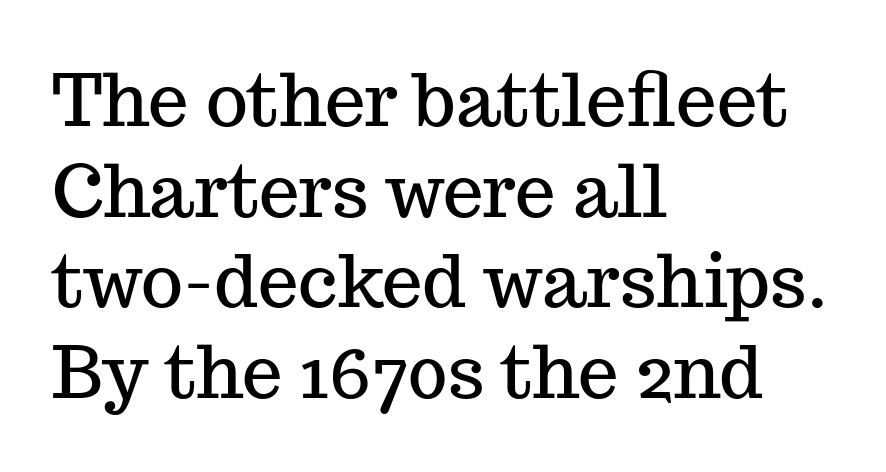
{"serif": "yes", "italic": "no", "width": "normal", "stroke_contrast": "medium", "x_height": "medium", "monospaced": "no", "underline": "no", "align": "left", "line_spacing": "normal", "line_spacing_ratio": 1.26, "letter_spacing": "normal", "letter_spacing_em": 0.0, "glyph_px": 72}
